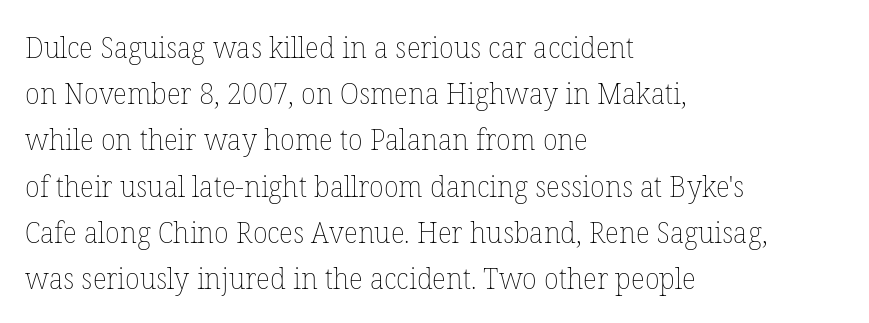
Q: Is the text bold? A: No.
Q: Is the text italic (slanted)? A: No, it is upright.
Q: Is the text underlined? A: No.
Q: How is the paragraph aligned? A: Left-aligned.
Q: Is the spacing between letters normal or unusually wide? A: Normal.
Q: Is the spacing between lines tight, normal or loose? A: Normal.
Q: Width (condensed, normal, or wide)? A: Normal.
Q: Stroke contrast? A: Low.
Q: x-height? A: Medium.
Q: Monospaced? A: No.
